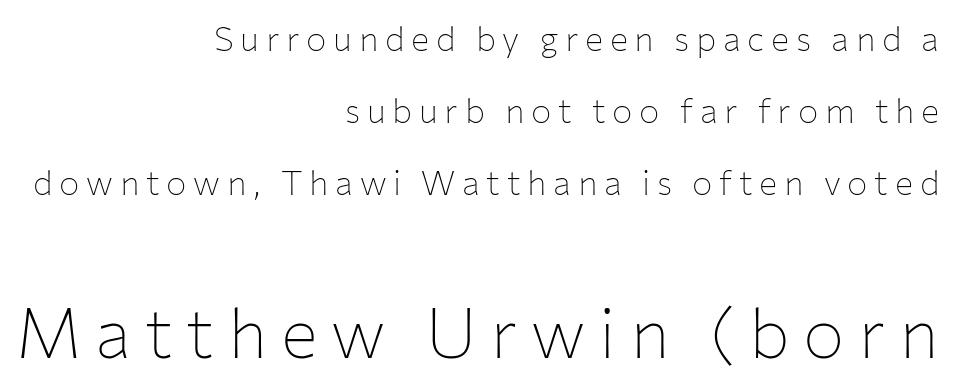
Q: Is the text bold? A: No.
Q: Is the text italic (slanted)? A: No, it is upright.
Q: Is the typeface a serif or a sans-serif typeface? A: Sans-serif.
Q: Is the text underlined? A: No.
Q: How is the paragraph aligned? A: Right-aligned.
Q: Is the spacing between letters normal or unusually wide? A: Unusually wide.
Q: Is the spacing between lines tight, normal or loose? A: Loose.
Q: Which block of text is set in a larger size, the first (top) or the second (bottom)? A: The second (bottom) one.
Q: Width (condensed, normal, or wide)? A: Normal.
Q: Stroke contrast? A: Low.
Q: x-height? A: Medium.
Q: Monospaced? A: No.
